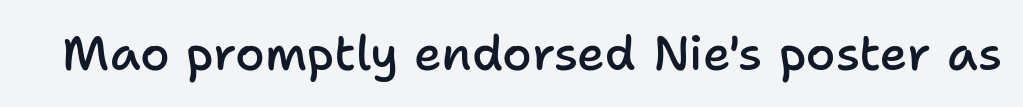
The letters advance in unequal steps, a hallmark of proportional type. Unlike a traditional serif, this face leaves its strokes unadorned. The letterforms sit shoulder to shoulder at normal distance. This is moderately heavy type, rendered in semibold. Plain, unruled lines of type.
